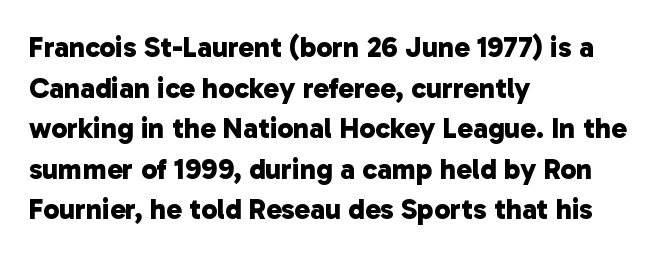
The image shows 29 px bold sans-serif type; set left-aligned, normal line spacing (1.4x), normal letter spacing, not underlined; low stroke contrast and a medium x-height.
